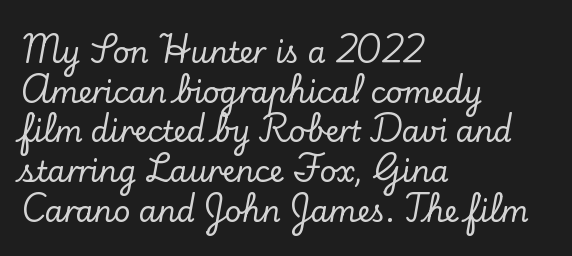
Default kerning and tracking; the words read as compact shapes. This sample has the flowing, uneven cadence of proportional lettering. The space directly below the letters is spotless.
